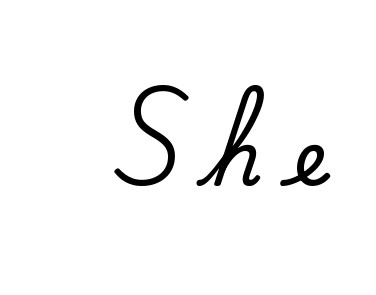
The image shows 77 px serif type; set unusually wide letter spacing (+0.39 em), not underlined; medium stroke contrast and a small x-height.
